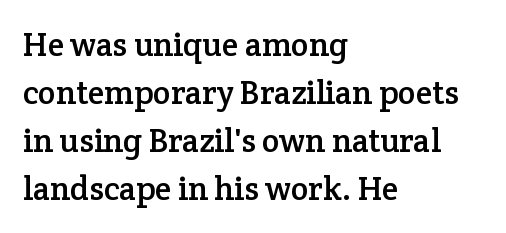
{"serif": "yes", "italic": "no", "width": "normal", "stroke_contrast": "low", "x_height": "medium", "monospaced": "no", "underline": "no", "align": "left", "line_spacing": "normal", "line_spacing_ratio": 1.45, "letter_spacing": "normal", "letter_spacing_em": 0.0, "glyph_px": 33}
